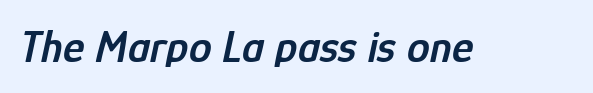
The image shows 46 px semibold, condensed type, italic (leaning right); set normal letter spacing, not underlined; low stroke contrast and a medium x-height.
